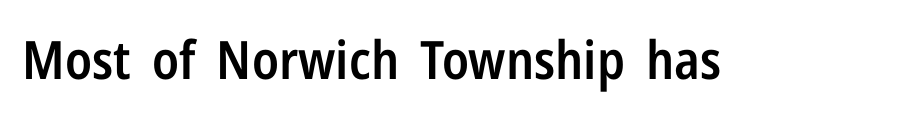
Words appear dense and cohesive because spacing is normal. Does the weight exceed regular? Yes, but only to semibold. The passage shown is not underscored anywhere. Each letter's strokes conclude bluntly, with no projecting serifs. These lines are rendered in a variable-pitch font. You can tell it's not italic because the verticals are truly vertical.
